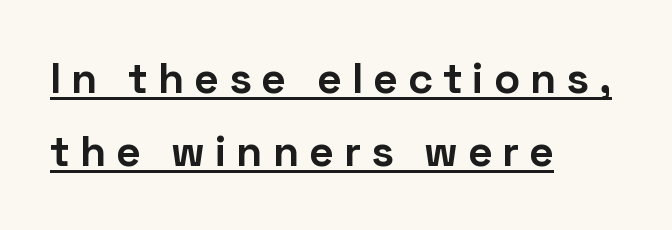
Q: Is the text bold? A: Yes.
Q: Is the text italic (slanted)? A: No, it is upright.
Q: Is the typeface a serif or a sans-serif typeface? A: Sans-serif.
Q: Is the text underlined? A: Yes.
Q: How is the paragraph aligned? A: Left-aligned.
Q: Is the spacing between letters normal or unusually wide? A: Unusually wide.
Q: Is the spacing between lines tight, normal or loose? A: Normal.
Q: Width (condensed, normal, or wide)? A: Normal.
Q: Stroke contrast? A: Low.
Q: x-height? A: Medium.
Q: Monospaced? A: No.
